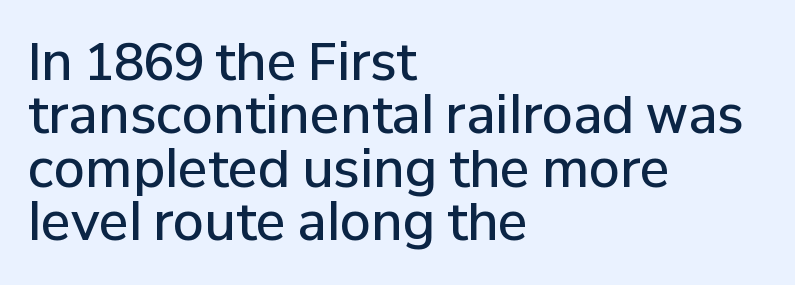
Q: Is the text bold? A: Semi-bold.
Q: Is the text italic (slanted)? A: No, it is upright.
Q: Is the typeface a serif or a sans-serif typeface? A: Sans-serif.
Q: Is the text underlined? A: No.
Q: How is the paragraph aligned? A: Left-aligned.
Q: Is the spacing between letters normal or unusually wide? A: Normal.
Q: Is the spacing between lines tight, normal or loose? A: Tight.
Q: Width (condensed, normal, or wide)? A: Normal.
Q: Stroke contrast? A: Low.
Q: x-height? A: Medium.
Q: Monospaced? A: No.
